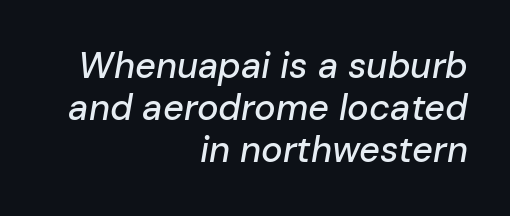
Q: Is the text italic (slanted)? A: Yes, it leans right by about 10 degrees.
Q: Is the text underlined? A: No.
Q: How is the paragraph aligned? A: Right-aligned.
Q: Is the spacing between letters normal or unusually wide? A: Normal.
Q: Width (condensed, normal, or wide)? A: Normal.
Q: Stroke contrast? A: Low.
Q: x-height? A: Medium.
Q: Monospaced? A: No.
